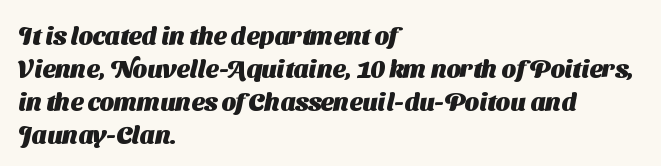
Q: Is the text bold? A: Yes.
Q: Is the text underlined? A: No.
Q: How is the paragraph aligned? A: Left-aligned.
Q: Is the spacing between letters normal or unusually wide? A: Normal.
Q: Is the spacing between lines tight, normal or loose? A: Normal.
